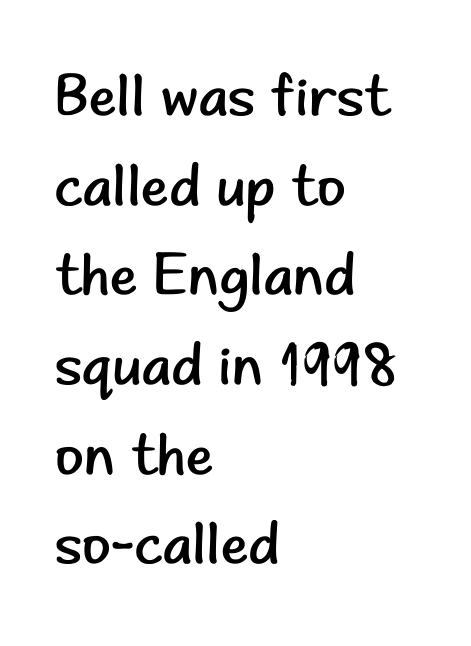
Q: Is the text bold? A: No.
Q: Is the text italic (slanted)? A: No, it is upright.
Q: Is the typeface a serif or a sans-serif typeface? A: Sans-serif.
Q: Is the text underlined? A: No.
Q: How is the paragraph aligned? A: Left-aligned.
Q: Is the spacing between letters normal or unusually wide? A: Normal.
Q: Is the spacing between lines tight, normal or loose? A: Normal.
Q: Width (condensed, normal, or wide)? A: Normal.
Q: Stroke contrast? A: Low.
Q: x-height? A: Small.
Q: Monospaced? A: No.
